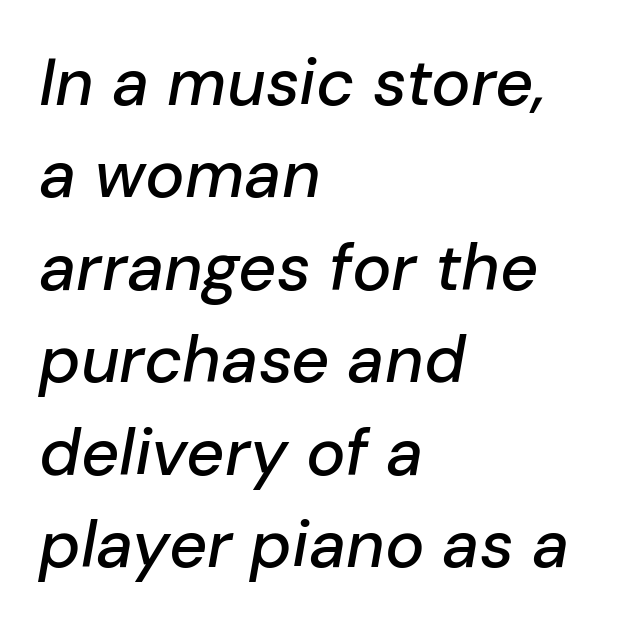
Each new line begins a customary step beneath the previous one. The words here are not underlined. The rendering keeps characters at their native spacing. This is oblique type, the kind used for emphasis or titles. Is this a fixed-width face? No — the glyphs have proportional, varying widths. Alignment: flush left.
